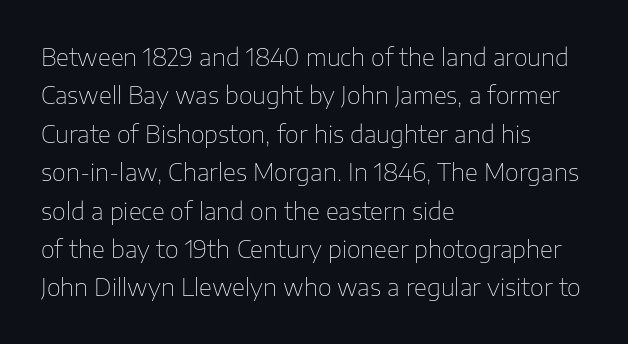
Plain, unruled lines of type. No heavy texture on the line: the type isn't bold. Look at the tracking — it's just the regular setting, nothing added. The axis of the letterforms is exactly vertical. The rows are spaced the way most documents space them.
